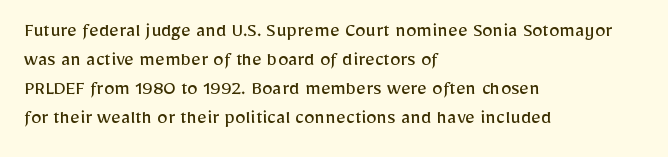
The image shows 21 px text type, upright; set left-aligned, normal line spacing (1.38x), normal letter spacing, not underlined.
